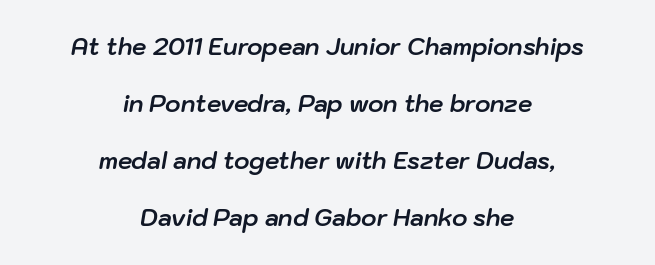
Q: Is the text bold? A: Yes.
Q: Is the text italic (slanted)? A: Yes, it leans right by about 10 degrees.
Q: Is the text underlined? A: No.
Q: How is the paragraph aligned? A: Centered.
Q: Is the spacing between letters normal or unusually wide? A: Normal.
Q: Is the spacing between lines tight, normal or loose? A: Loose.
